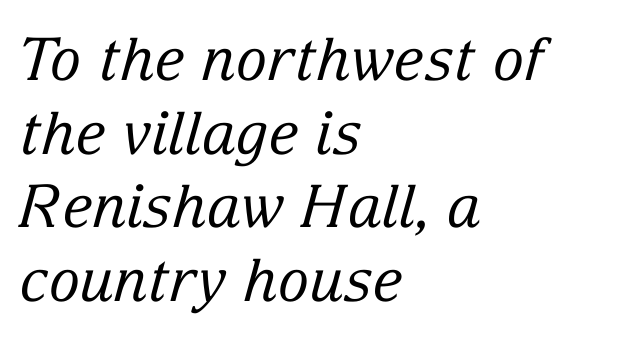
The image shows 59 px regular-weight serif type, italic (leaning right); set left-aligned, normal line spacing (1.25x), normal letter spacing, not underlined; low stroke contrast and a medium x-height.
